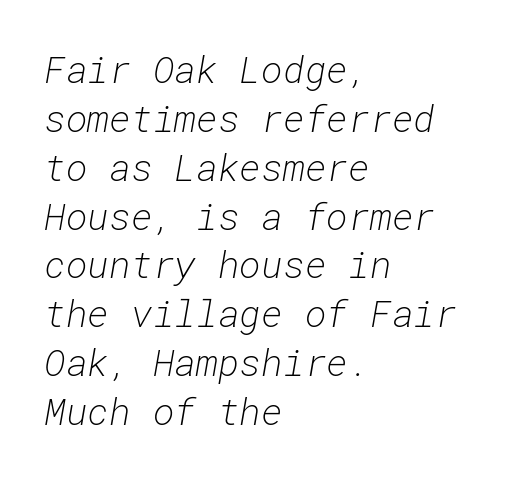
The line-height multiplier appears to be the usual default. This sample is left-justified, so line endings fall wherever the words run out. Is the type slanted? Yes — the strokes lean at a clear angle. The line texture is even and compact thanks to regular tracking. Check under the words: just untouched page.
